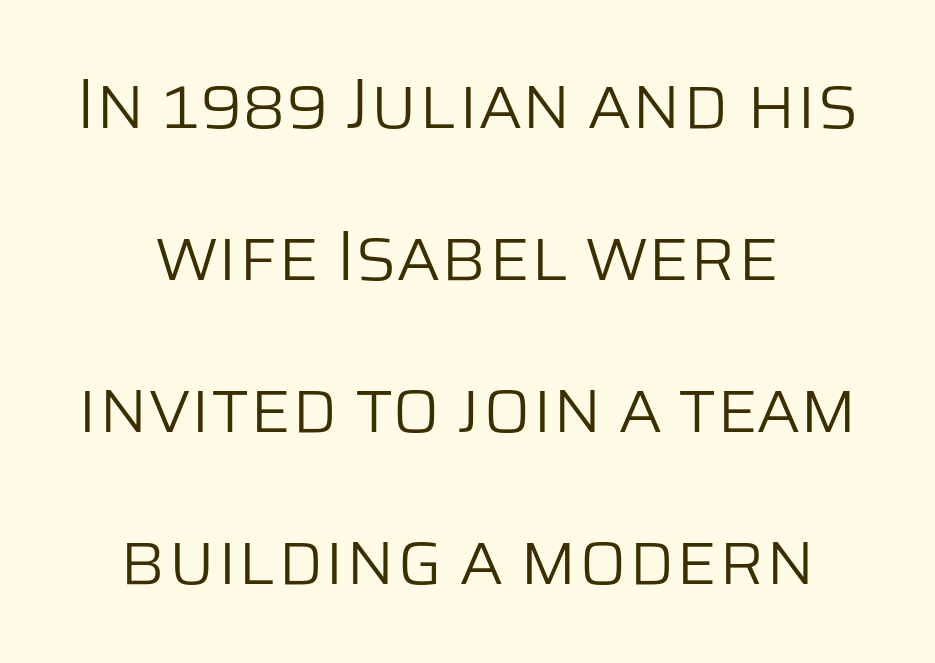
Q: Is the text bold? A: No.
Q: Is the text italic (slanted)? A: No, it is upright.
Q: Is the typeface a serif or a sans-serif typeface? A: Sans-serif.
Q: Is the text underlined? A: No.
Q: How is the paragraph aligned? A: Centered.
Q: Is the spacing between letters normal or unusually wide? A: Normal.
Q: Is the spacing between lines tight, normal or loose? A: Loose.
Q: Width (condensed, normal, or wide)? A: Normal.
Q: Stroke contrast? A: Low.
Q: x-height? A: Large.
Q: Monospaced? A: No.
